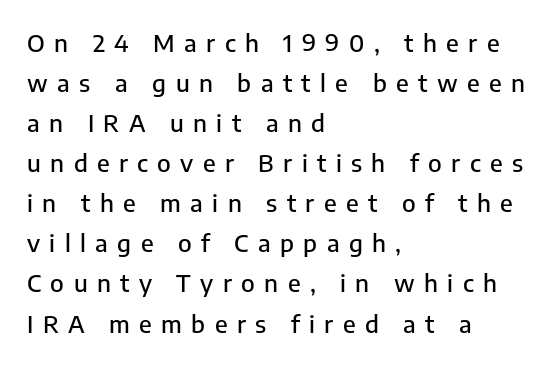
The image shows 24 px text type, upright; set left-aligned, normal line spacing (1.67x), unusually wide letter spacing (+0.39 em), not underlined.
